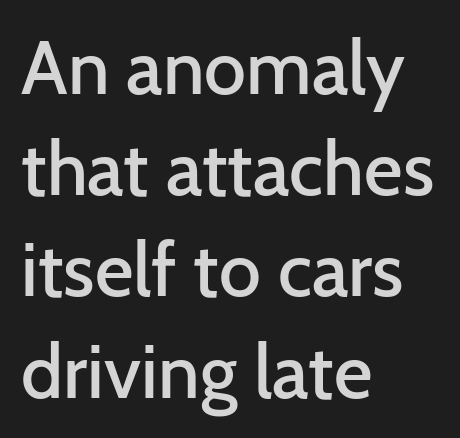
In terms of leading, this rendering sits right in the middle. Nope, no serifs anywhere on these letters. Here the glyphs are tracked normally, forming tight word shapes. The type sits square on the baseline with zero lean. Layout note: lines flush left. Note the varied advance widths — an 'i' is clearly narrower than an 'm'.
